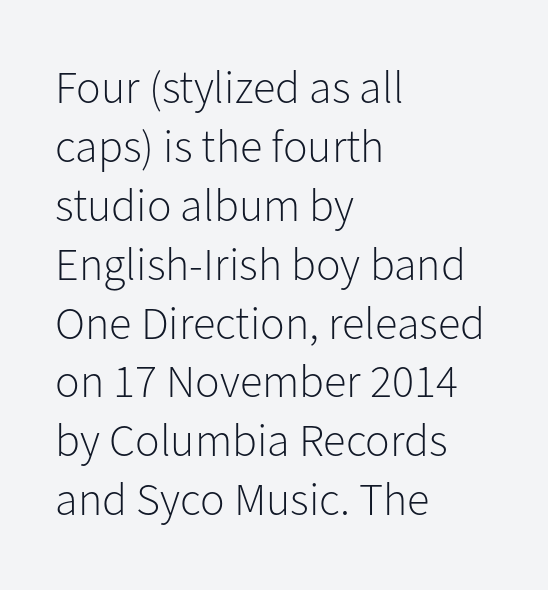
The image shows 46 px light sans-serif type, upright; set left-aligned, normal line spacing (1.28x), normal letter spacing, not underlined; low stroke contrast and a medium x-height.
